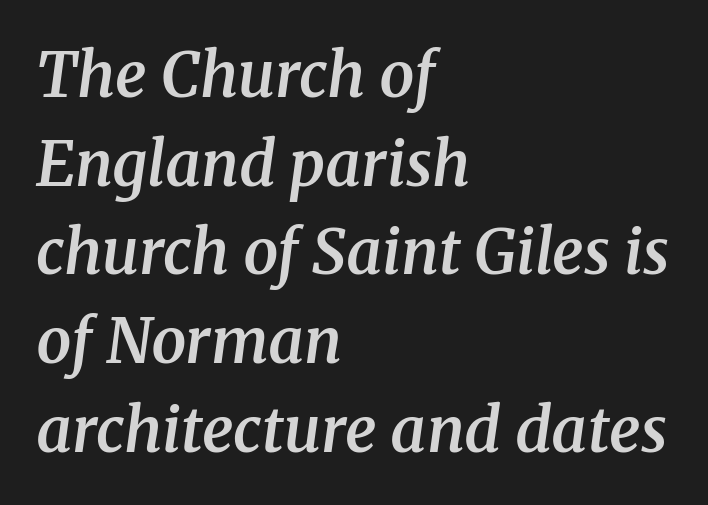
The image shows 62 px semibold serif type, italic (leaning right); set left-aligned, normal line spacing (1.43x), normal letter spacing, not underlined; medium stroke contrast and a medium x-height.
